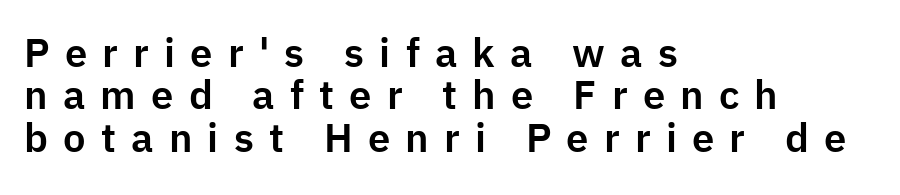
The image shows 40 px sans-serif type, upright; set left-aligned, tight line spacing (1.06x), unusually wide letter spacing (+0.38 em), not underlined; low stroke contrast and a medium x-height.
